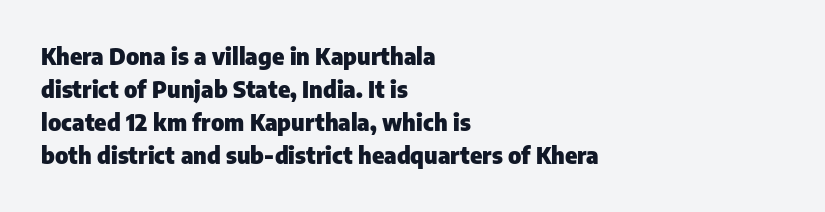
Q: Is the text bold? A: Yes.
Q: Is the text italic (slanted)? A: No, it is upright.
Q: Is the text underlined? A: No.
Q: How is the paragraph aligned? A: Left-aligned.
Q: Is the spacing between letters normal or unusually wide? A: Normal.
Q: Is the spacing between lines tight, normal or loose? A: Normal.
